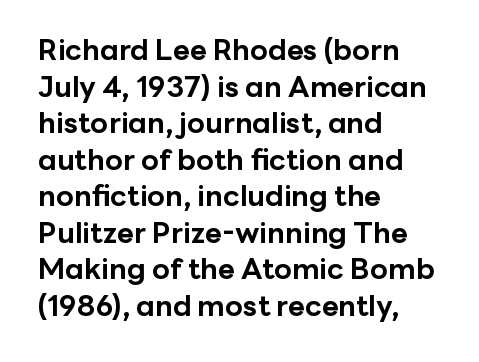
{"serif": "no", "italic": "no", "bold": "yes", "weight": "bold", "width": "normal", "stroke_contrast": "low", "x_height": "medium", "monospaced": "no", "underline": "no", "align": "left", "line_spacing": "normal", "line_spacing_ratio": 1.26, "letter_spacing": "normal", "letter_spacing_em": 0.0, "glyph_px": 29}
